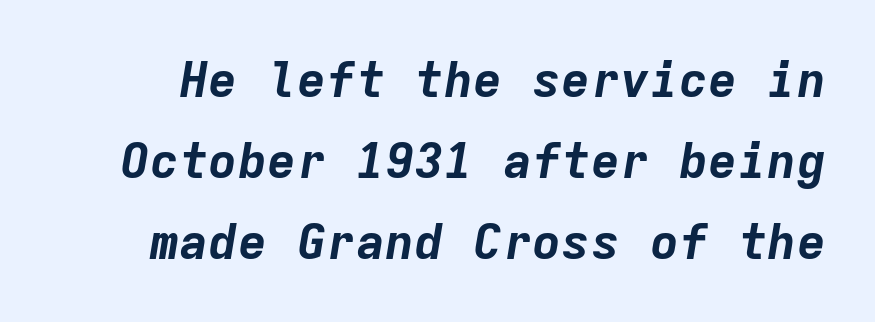
Descenders are the only things crossing below the line. These lines were composed using italics. The passage shown is typed in a monospace face where columns stay perfectly aligned. The block of text has a typical density, with ordinary space between rows.
